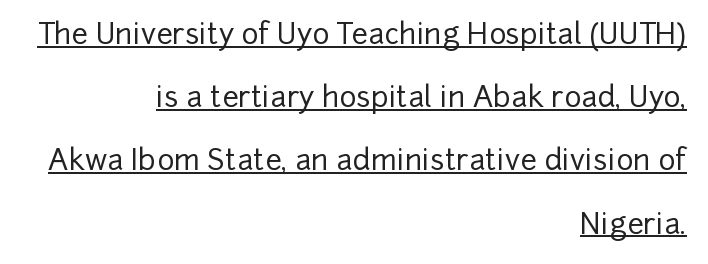
Q: Is the text italic (slanted)? A: No, it is upright.
Q: Is the typeface a serif or a sans-serif typeface? A: Sans-serif.
Q: Is the text underlined? A: Yes.
Q: How is the paragraph aligned? A: Right-aligned.
Q: Is the spacing between letters normal or unusually wide? A: Normal.
Q: Is the spacing between lines tight, normal or loose? A: Loose.
Q: Width (condensed, normal, or wide)? A: Normal.
Q: Stroke contrast? A: Low.
Q: x-height? A: Medium.
Q: Monospaced? A: No.
